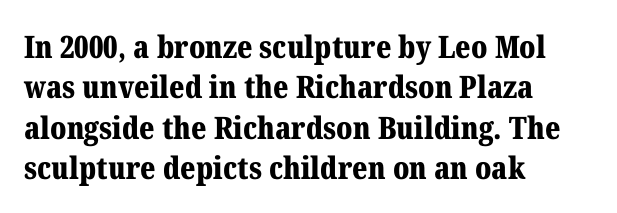
Q: Is the text bold? A: Yes.
Q: Is the text italic (slanted)? A: No, it is upright.
Q: Is the typeface a serif or a sans-serif typeface? A: Serif.
Q: Is the text underlined? A: No.
Q: How is the paragraph aligned? A: Left-aligned.
Q: Is the spacing between letters normal or unusually wide? A: Normal.
Q: Is the spacing between lines tight, normal or loose? A: Normal.
Q: Width (condensed, normal, or wide)? A: Normal.
Q: Stroke contrast? A: Medium.
Q: x-height? A: Medium.
Q: Monospaced? A: No.
